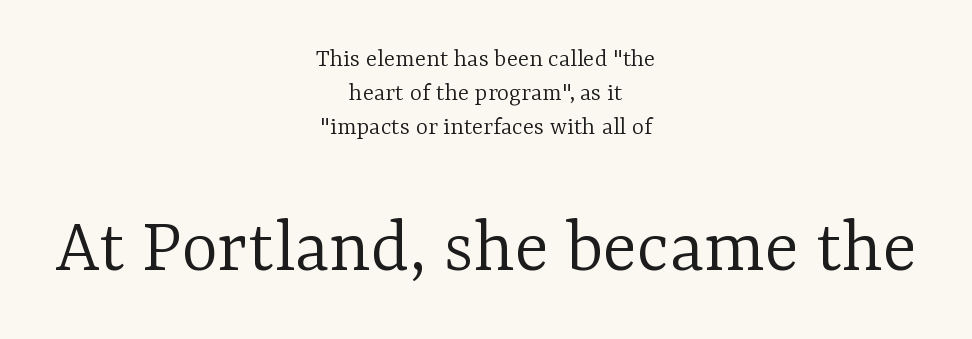
The image shows 79 px light serif type, upright; set centered, normal line spacing (1.3x), normal letter spacing, not underlined; the second (bottom) block is 3.04x larger; low stroke contrast and a medium x-height.
